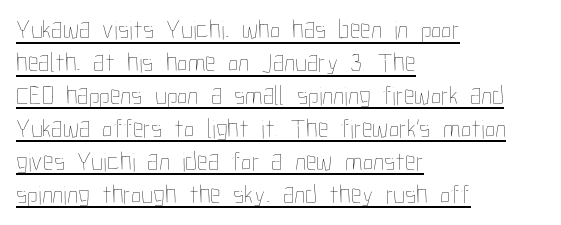
Q: Is the text bold? A: No.
Q: Is the text italic (slanted)? A: No, it is upright.
Q: Is the text underlined? A: Yes.
Q: How is the paragraph aligned? A: Left-aligned.
Q: Is the spacing between letters normal or unusually wide? A: Normal.
